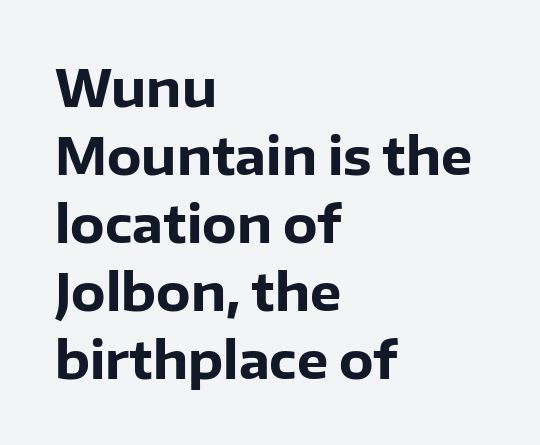
Q: Is the text bold? A: Yes.
Q: Is the text italic (slanted)? A: No, it is upright.
Q: Is the typeface a serif or a sans-serif typeface? A: Sans-serif.
Q: Is the text underlined? A: No.
Q: How is the paragraph aligned? A: Left-aligned.
Q: Is the spacing between letters normal or unusually wide? A: Normal.
Q: Is the spacing between lines tight, normal or loose? A: Normal.
Q: Width (condensed, normal, or wide)? A: Normal.
Q: Stroke contrast? A: Low.
Q: x-height? A: Medium.
Q: Monospaced? A: No.
